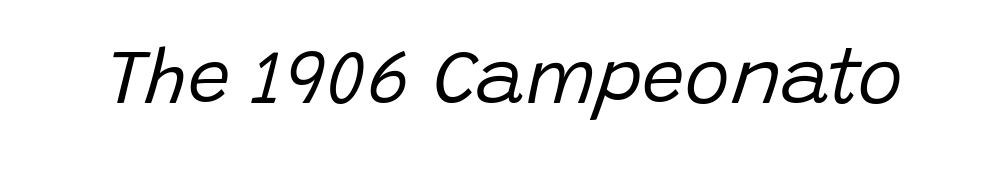
Q: Is the text bold? A: No.
Q: Is the text italic (slanted)? A: Yes, it leans right by about 15 degrees.
Q: Is the text underlined? A: No.
Q: Is the spacing between letters normal or unusually wide? A: Normal.
Q: Width (condensed, normal, or wide)? A: Normal.
Q: Stroke contrast? A: Low.
Q: x-height? A: Large.
Q: Monospaced? A: No.
